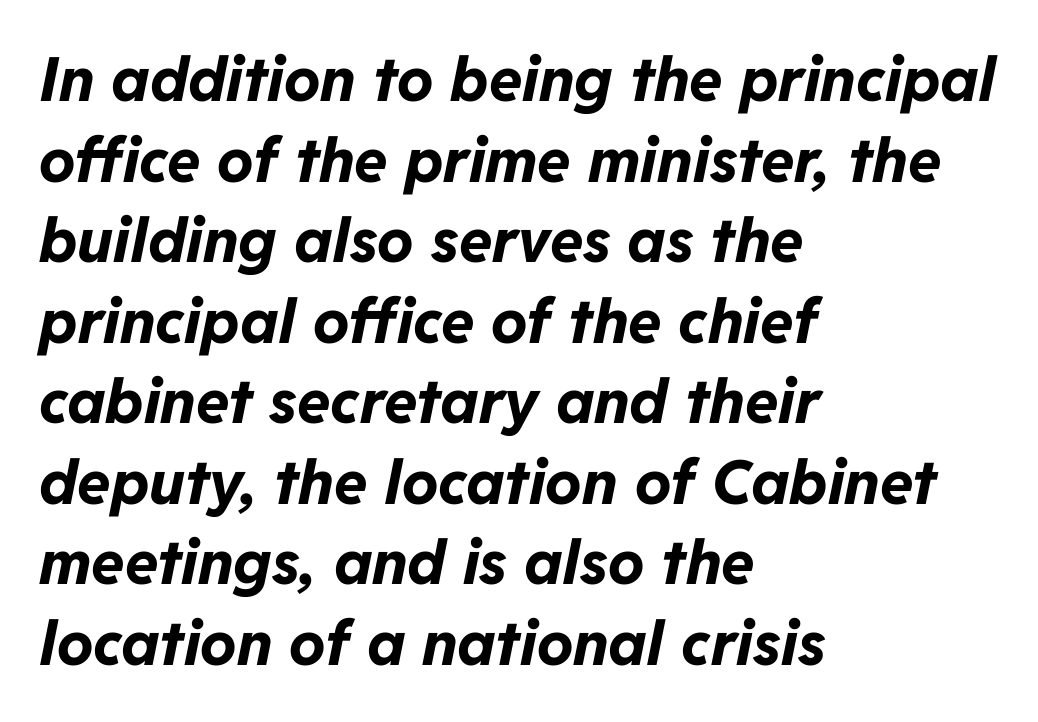
Each glyph is drawn with heavy, bold strokes. The letters advance in unequal steps, a hallmark of proportional type. Each line starts at the same left margin while the right side varies. Only glyphs here, with clear space below each row. The line-height multiplier appears to be the usual default.
